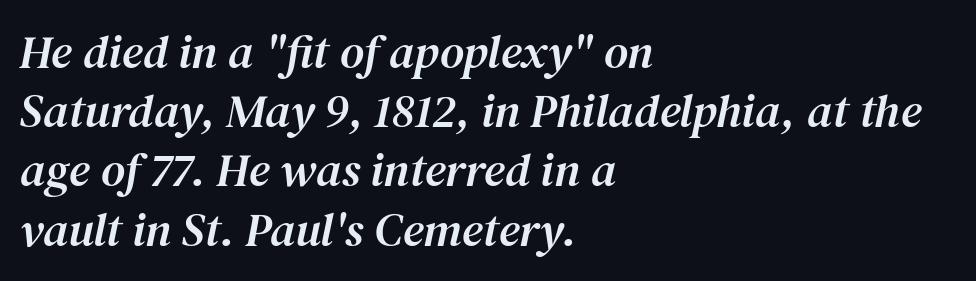
The image shows 47 px serif type, italic (leaning right); set left-aligned, normal line spacing (1.26x), normal letter spacing, not underlined; medium stroke contrast and a medium x-height.
